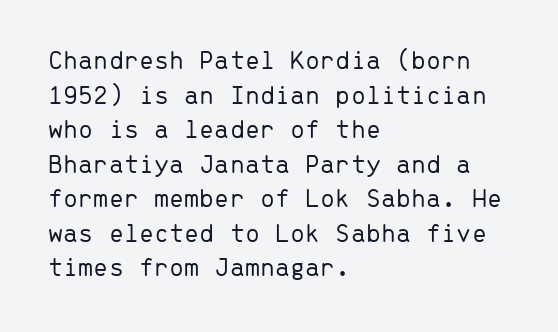
The block of text has a typical density, with ordinary space between rows. Which margin do the lines hug? The left one — the right edge is uneven. The space directly below the letters is spotless. This is the regular roman posture of the typeface. Does extra space separate the letters? No, they use regular spacing.
